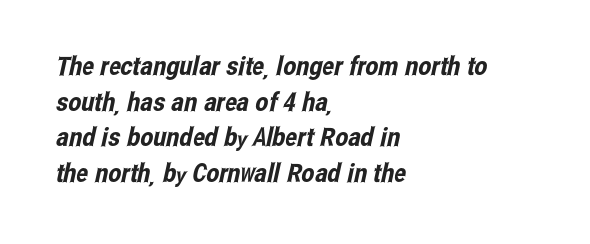
Q: Is the text underlined? A: No.
Q: How is the paragraph aligned? A: Left-aligned.
Q: Is the spacing between letters normal or unusually wide? A: Normal.
Q: Is the spacing between lines tight, normal or loose? A: Normal.
